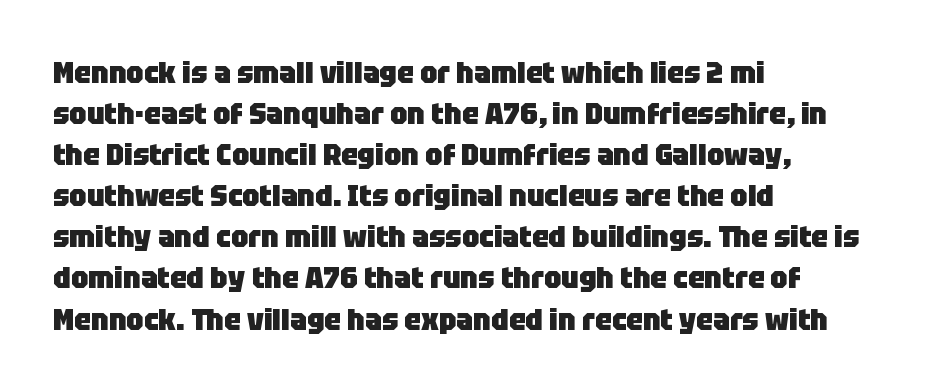
Q: Is the text bold? A: Yes.
Q: Is the text italic (slanted)? A: No, it is upright.
Q: Is the typeface a serif or a sans-serif typeface? A: Sans-serif.
Q: Is the text underlined? A: No.
Q: How is the paragraph aligned? A: Left-aligned.
Q: Is the spacing between letters normal or unusually wide? A: Normal.
Q: Is the spacing between lines tight, normal or loose? A: Normal.
Q: Width (condensed, normal, or wide)? A: Normal.
Q: Stroke contrast? A: Low.
Q: x-height? A: Large.
Q: Monospaced? A: No.
